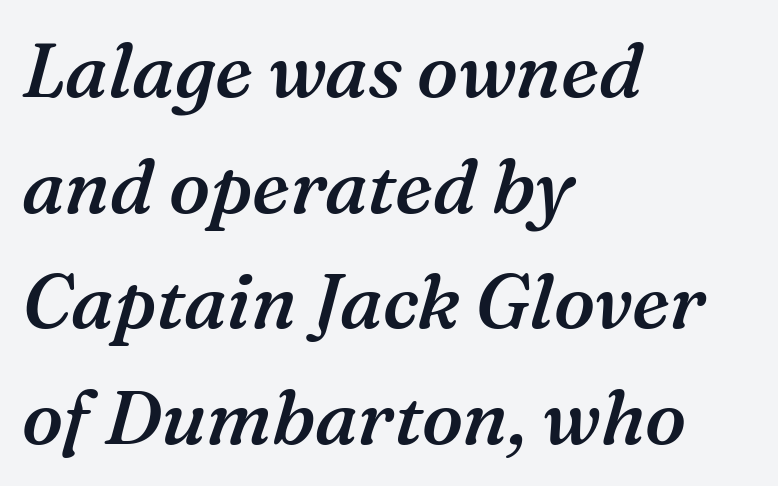
{"serif": "yes", "italic": "yes", "lean": "right", "slant_degrees": 16, "bold": "semi", "weight": "semibold", "width": "normal", "stroke_contrast": "medium", "x_height": "medium", "monospaced": "no", "underline": "no", "align": "left", "line_spacing": "normal", "line_spacing_ratio": 1.52, "letter_spacing": "normal", "letter_spacing_em": 0.0, "glyph_px": 76}
